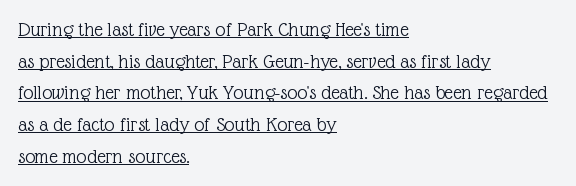
Q: Is the text bold? A: No.
Q: Is the text italic (slanted)? A: No, it is upright.
Q: Is the text underlined? A: Yes.
Q: How is the paragraph aligned? A: Left-aligned.
Q: Is the spacing between letters normal or unusually wide? A: Normal.
Q: Is the spacing between lines tight, normal or loose? A: Normal.
